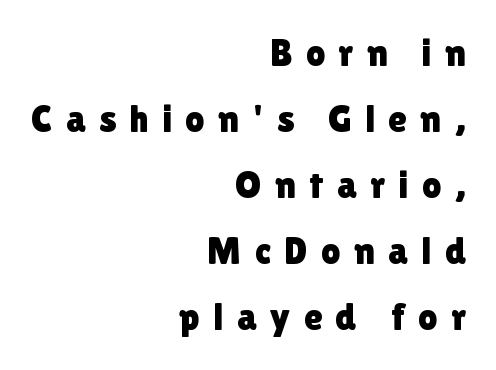
The passage shown is not underscored anywhere. Quick note: not italic, upright. Serif or sans? Sans — the stroke terminals are bare. The lines in this sample share a right terminus and differ only in where they begin.
